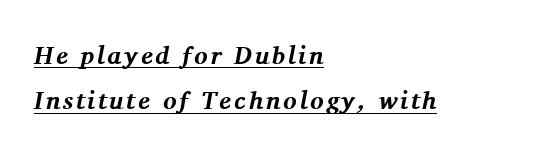
{"italic": "yes", "lean": "right", "slant_degrees": 11, "bold": "yes", "underline": "yes", "align": "left", "line_spacing_ratio": 1.82, "glyph_px": 25}
